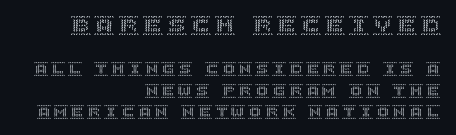
{"italic": "no", "underline": "no", "align": "right", "line_spacing": "normal", "line_spacing_ratio": 1.52, "letter_spacing": "wide", "letter_spacing_em": 0.2, "larger_block": "first", "size_ratio": 1.43, "glyph_px": 20}
